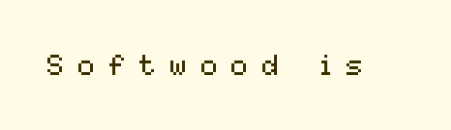
Q: Is the text bold? A: No.
Q: Is the text italic (slanted)? A: No, it is upright.
Q: Is the typeface a serif or a sans-serif typeface? A: Sans-serif.
Q: Is the text underlined? A: No.
Q: Is the spacing between letters normal or unusually wide? A: Unusually wide.
Q: Width (condensed, normal, or wide)? A: Normal.
Q: Stroke contrast? A: Medium.
Q: x-height? A: Medium.
Q: Monospaced? A: No.
